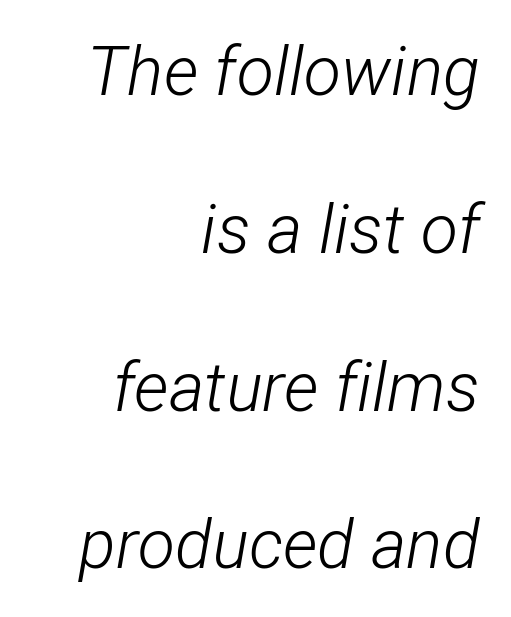
The line texture is even and compact thanks to regular tracking. The passage shown is typed in a proportional face where columns would drift. The paragraph has a hard right edge and a soft left edge. One glance says open: line gaps are wider than usual. The rendering applies a slant to the glyphs.
